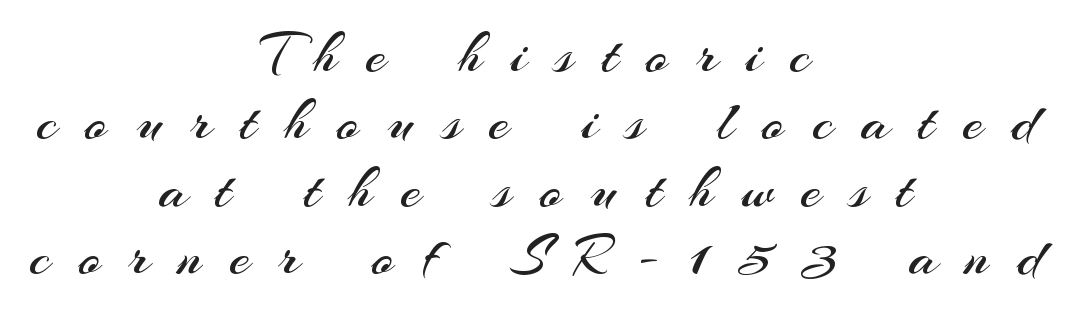
{"serif": "no", "bold": "no", "weight": "regular", "width": "normal", "stroke_contrast": "medium", "x_height": "small", "monospaced": "no", "underline": "no", "align": "center", "line_spacing": "tight", "line_spacing_ratio": 1.14, "letter_spacing": "wide", "letter_spacing_em": 0.48, "glyph_px": 59}
